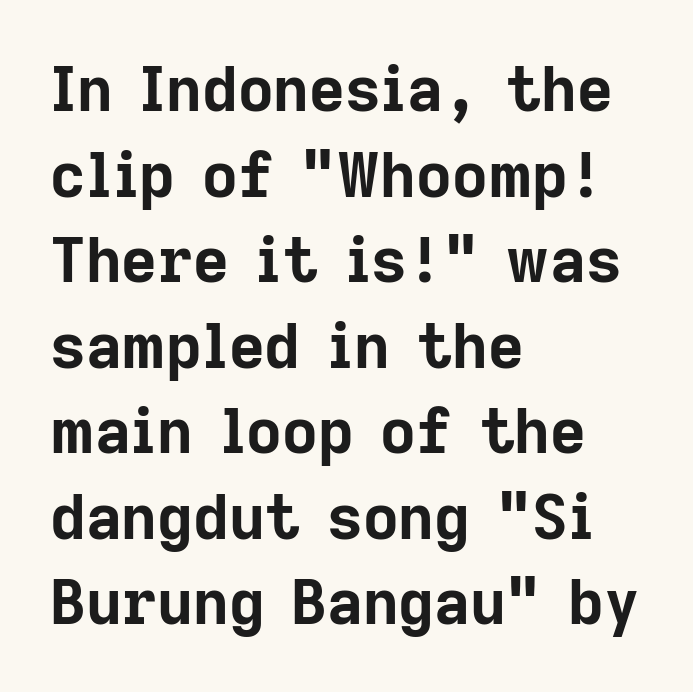
The image shows 62 px bold sans-serif type, upright; set left-aligned, normal line spacing (1.38x), normal letter spacing, not underlined; low stroke contrast and a medium x-height.
